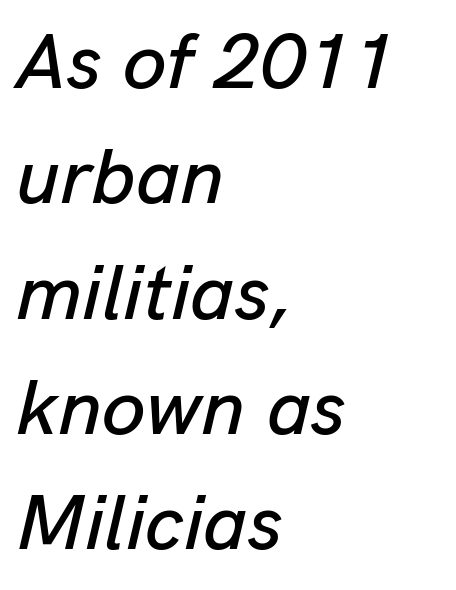
{"italic": "yes", "lean": "right", "slant_degrees": 13, "width": "normal", "stroke_contrast": "low", "x_height": "medium", "monospaced": "no", "underline": "no", "align": "left", "line_spacing": "normal", "line_spacing_ratio": 1.46, "letter_spacing": "normal", "letter_spacing_em": 0.0, "glyph_px": 79}
